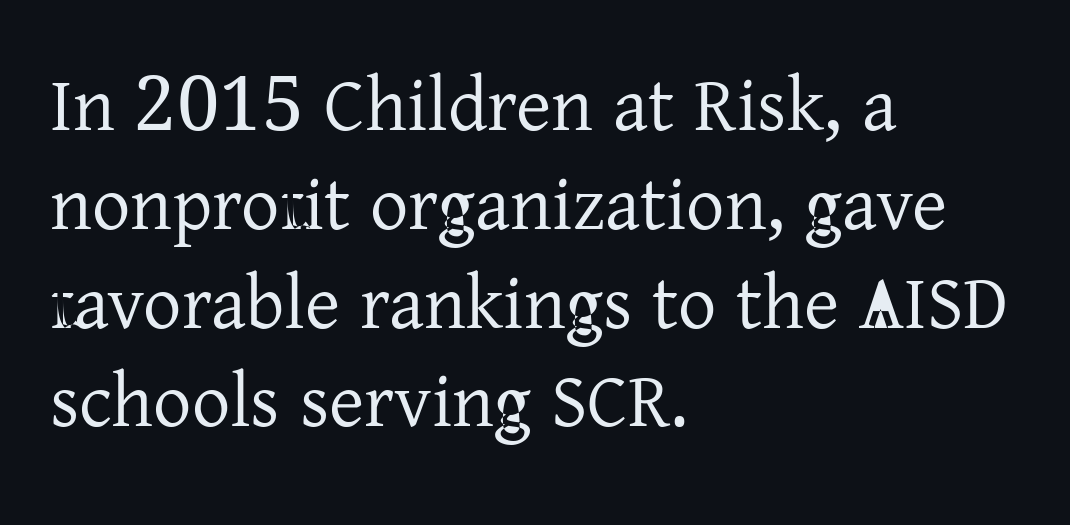
The image shows 76 px regular-weight serif type, upright; set left-aligned, normal line spacing (1.3x), normal letter spacing, not underlined; low stroke contrast and a medium x-height.
